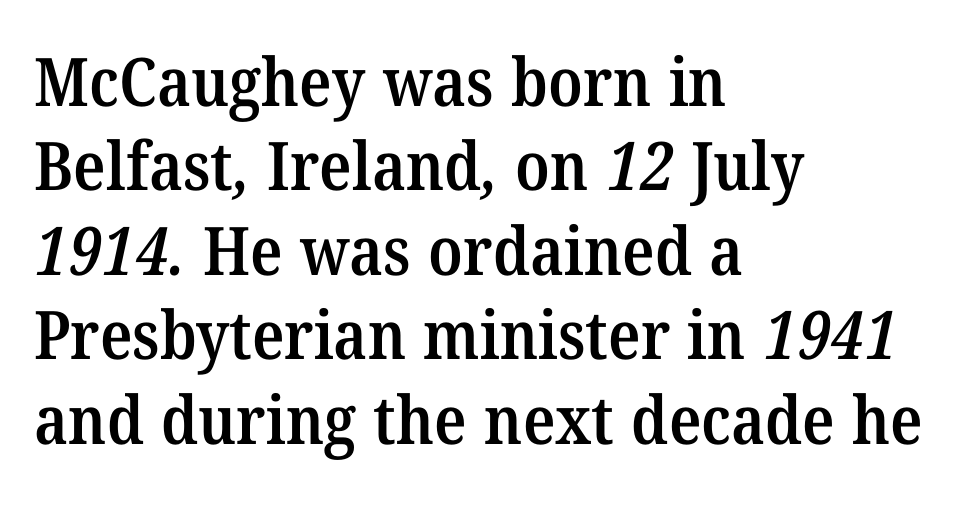
Here the designer chose a conventional face with non-uniform glyph widths. Each row of text sits above clean, open space. Honestly, the row spacing looks completely unremarkable. In terms of letterspacing, this is plain default setting.
